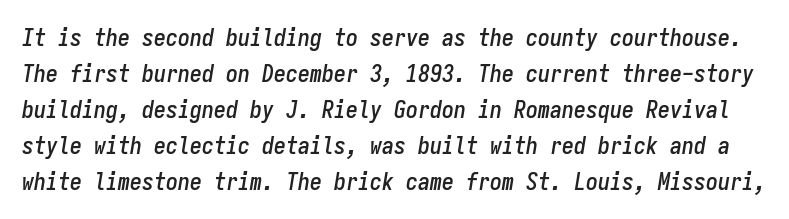
The image shows 24 px text type, italic (leaning right); set normal line spacing (1.5x), normal letter spacing, not underlined.
